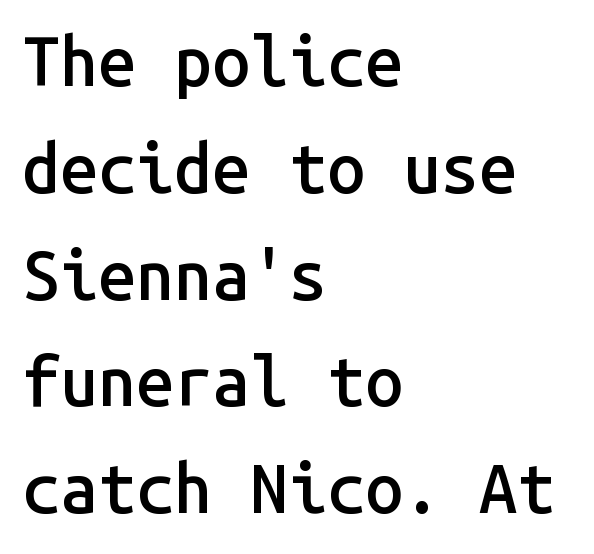
{"serif": "no", "italic": "no", "bold": "semi", "weight": "semibold", "width": "normal", "stroke_contrast": "low", "x_height": "medium", "monospaced": "yes", "underline": "no", "align": "left", "line_spacing": "normal", "line_spacing_ratio": 1.57, "letter_spacing": "normal", "letter_spacing_em": 0.0, "glyph_px": 68}
